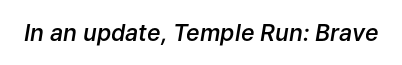
The letterforms sit shoulder to shoulder at normal distance. Underlining? Definitely not there. These lines were composed using italics. Emphasis by weight is partial: semibold.
